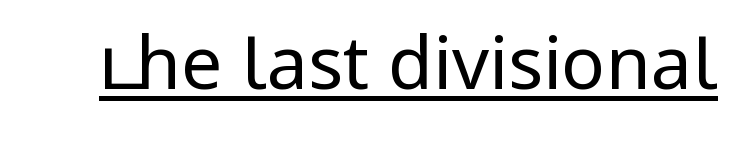
{"serif": "no", "italic": "no", "bold": "no", "weight": "regular", "width": "normal", "stroke_contrast": "low", "x_height": "medium", "monospaced": "no", "underline": "yes", "letter_spacing": "normal", "letter_spacing_em": 0.0, "glyph_px": 73}
